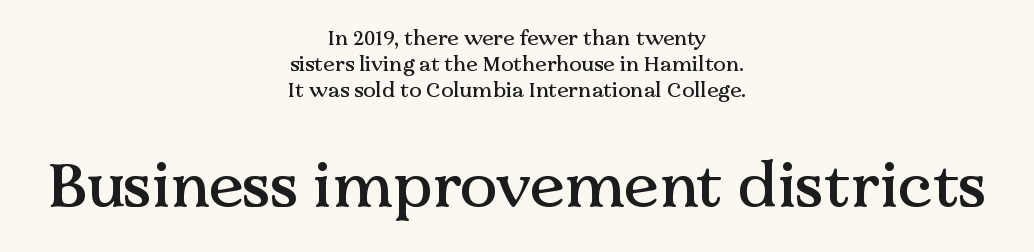
{"serif": "yes", "italic": "no", "width": "normal", "stroke_contrast": "medium", "x_height": "medium", "monospaced": "no", "underline": "no", "align": "center", "line_spacing": "normal", "line_spacing_ratio": 1.25, "letter_spacing": "normal", "letter_spacing_em": 0.0, "larger_block": "second", "size_ratio": 3.0, "glyph_px": 63}
